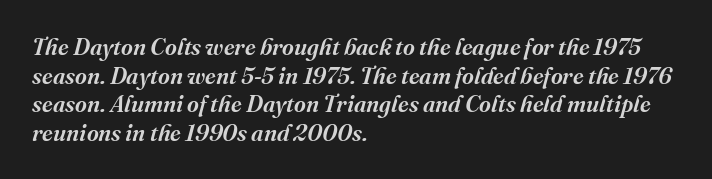
Q: Is the text bold? A: Semi-bold.
Q: Is the text italic (slanted)? A: Yes, it leans right by about 16 degrees.
Q: Is the text underlined? A: No.
Q: How is the paragraph aligned? A: Left-aligned.
Q: Is the spacing between letters normal or unusually wide? A: Normal.
